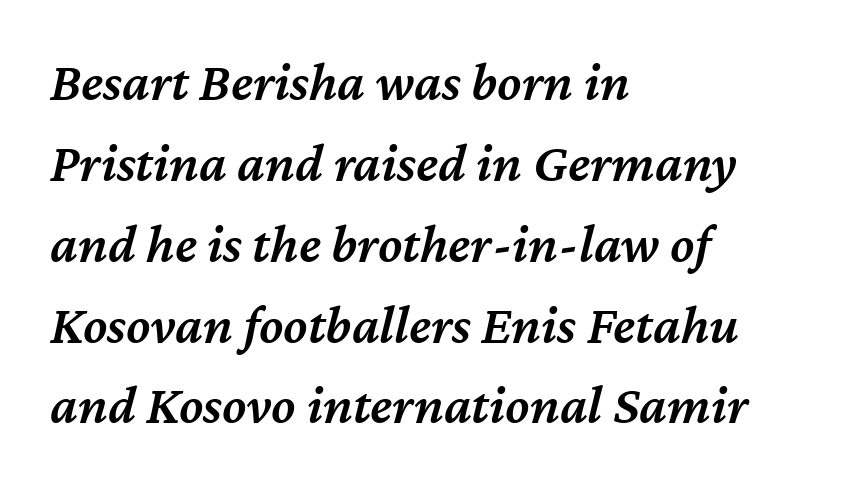
The image shows 55 px semibold type, italic (leaning right); set left-aligned, normal line spacing (1.47x), normal letter spacing, not underlined; medium stroke contrast and a medium x-height.
